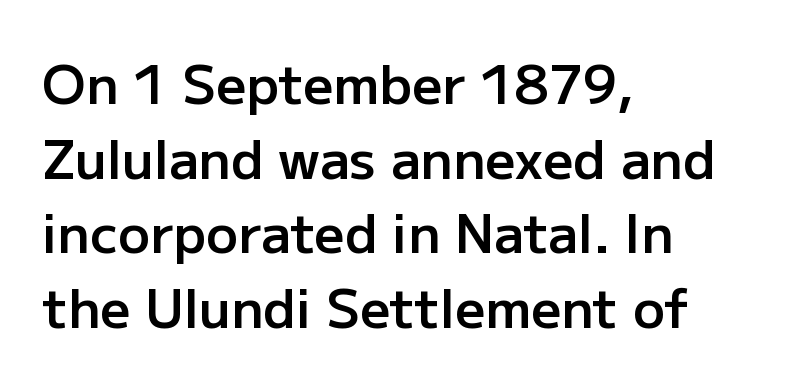
The image shows 53 px semibold sans-serif type, upright; set left-aligned, normal line spacing (1.41x), normal letter spacing, not underlined; low stroke contrast and a medium x-height.
